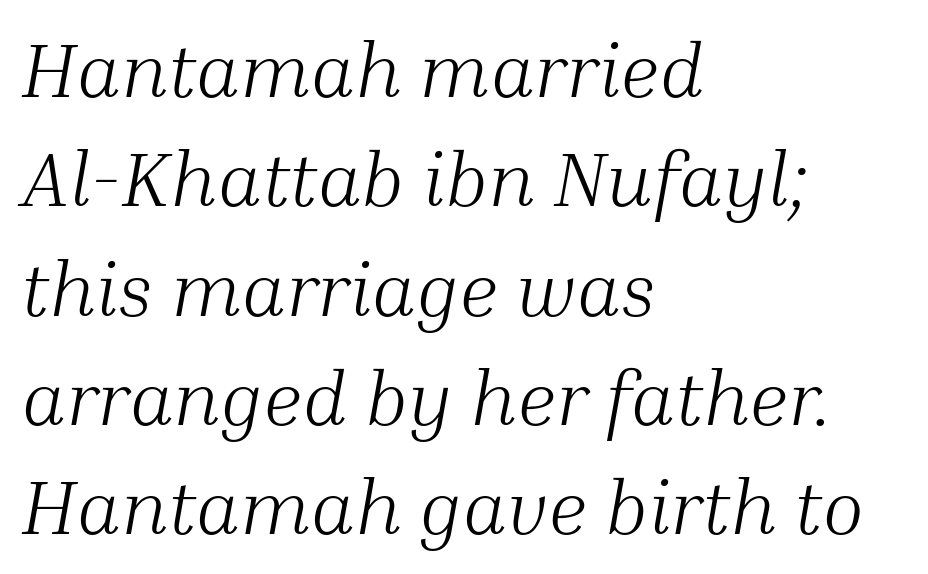
{"serif": "yes", "italic": "yes", "lean": "right", "slant_degrees": 10, "bold": "no", "weight": "light", "width": "normal", "stroke_contrast": "medium", "x_height": "medium", "monospaced": "no", "underline": "no", "align": "left", "line_spacing": "normal", "line_spacing_ratio": 1.42, "letter_spacing": "normal", "letter_spacing_em": 0.0, "glyph_px": 77}
